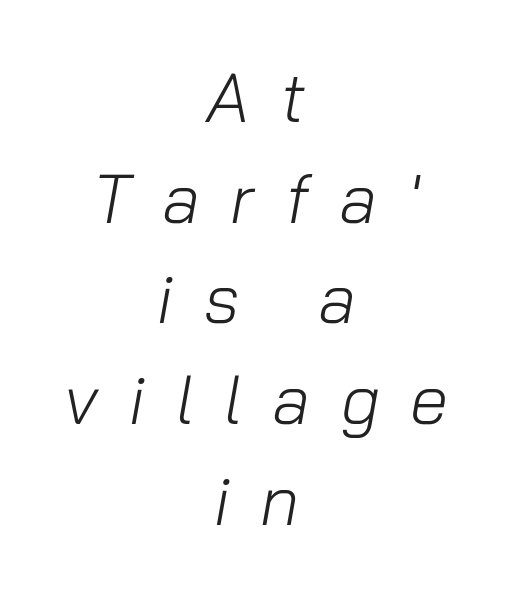
The image shows 69 px light type, italic (leaning right); set centered, normal line spacing (1.46x), unusually wide letter spacing (+0.44 em), not underlined; low stroke contrast and a medium x-height.
